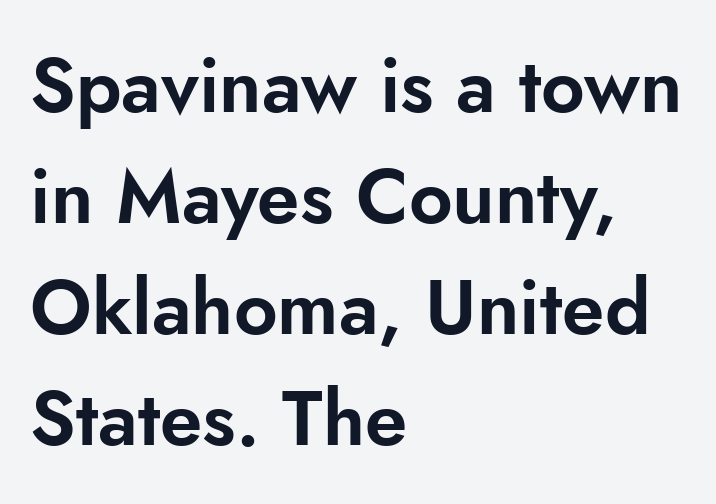
All the whitespace from short lines collects on the right. Nobody touched the tracking dial on this one. Successive baselines arrive at the customary interval. Character widths vary here, with narrow letters taking less room than wide ones.
